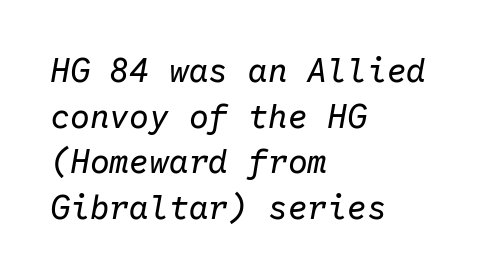
{"italic": "yes", "lean": "right", "slant_degrees": 10, "bold": "no", "weight": "regular", "width": "normal", "stroke_contrast": "low", "x_height": "medium", "monospaced": "yes", "underline": "no", "align": "left", "line_spacing": "normal", "line_spacing_ratio": 1.38, "letter_spacing": "normal", "letter_spacing_em": 0.0, "glyph_px": 33}
